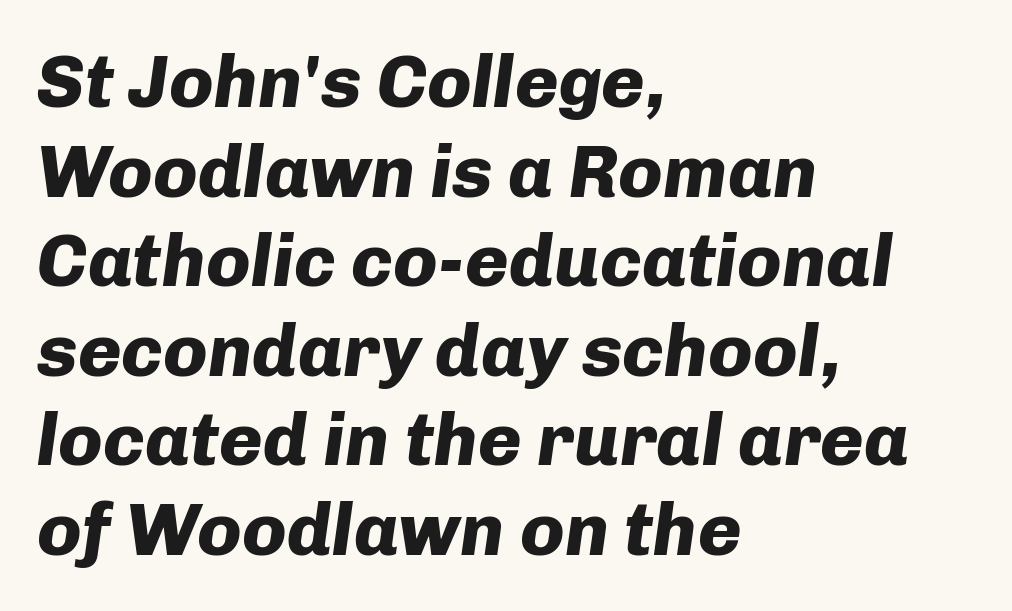
{"italic": "yes", "lean": "right", "slant_degrees": 8, "bold": "yes", "weight": "heavy", "width": "normal", "stroke_contrast": "low", "x_height": "medium", "monospaced": "no", "underline": "no", "align": "left", "line_spacing_ratio": 1.21, "letter_spacing": "normal", "letter_spacing_em": 0.0, "glyph_px": 74}
